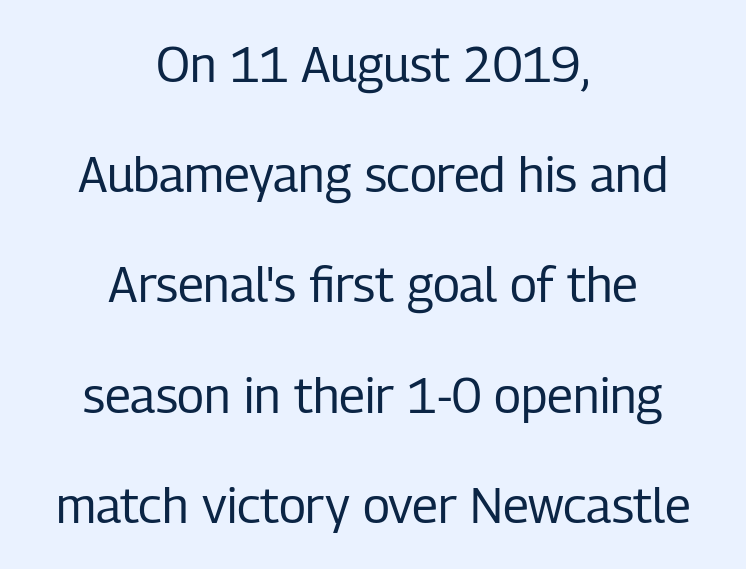
The image shows 49 px regular-weight, condensed sans-serif type, upright; set centered, loose line spacing (2.25x), normal letter spacing, not underlined; low stroke contrast and a medium x-height.
